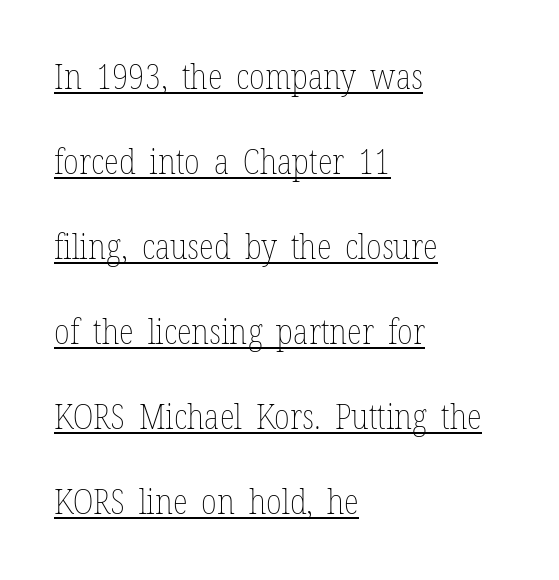
Q: Is the text bold? A: No.
Q: Is the text italic (slanted)? A: No, it is upright.
Q: Is the text underlined? A: Yes.
Q: How is the paragraph aligned? A: Left-aligned.
Q: Is the spacing between letters normal or unusually wide? A: Normal.
Q: Is the spacing between lines tight, normal or loose? A: Loose.
Q: Width (condensed, normal, or wide)? A: Condensed.
Q: Stroke contrast? A: Low.
Q: x-height? A: Medium.
Q: Monospaced? A: No.
